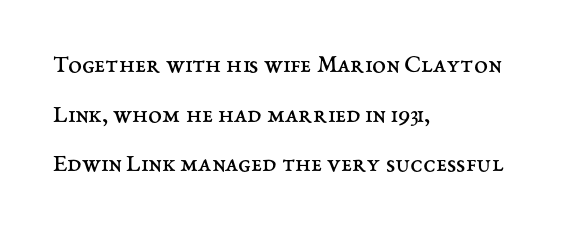
{"italic": "no", "bold": "no", "underline": "no", "align": "left", "line_spacing": "loose", "line_spacing_ratio": 1.99, "letter_spacing": "normal", "letter_spacing_em": 0.0, "glyph_px": 25}
